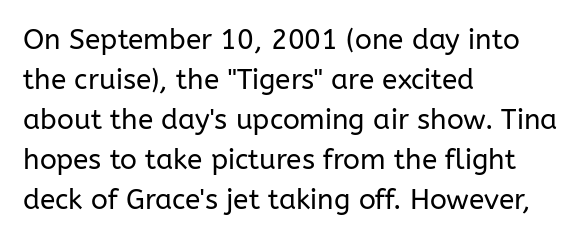
Q: Is the text bold? A: No.
Q: Is the text italic (slanted)? A: No, it is upright.
Q: Is the typeface a serif or a sans-serif typeface? A: Sans-serif.
Q: Is the text underlined? A: No.
Q: How is the paragraph aligned? A: Left-aligned.
Q: Is the spacing between letters normal or unusually wide? A: Normal.
Q: Is the spacing between lines tight, normal or loose? A: Normal.
Q: Width (condensed, normal, or wide)? A: Normal.
Q: Stroke contrast? A: Low.
Q: x-height? A: Medium.
Q: Monospaced? A: No.
